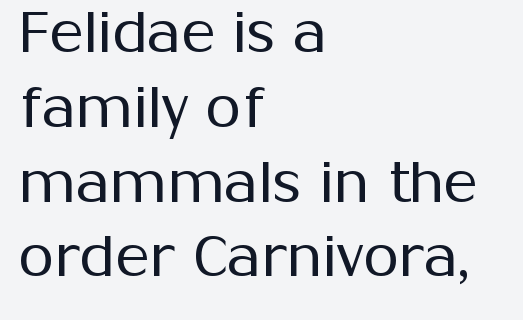
The image shows 58 px regular-weight sans-serif type, upright; set left-aligned, normal line spacing (1.29x), normal letter spacing, not underlined; medium stroke contrast and a medium x-height.
